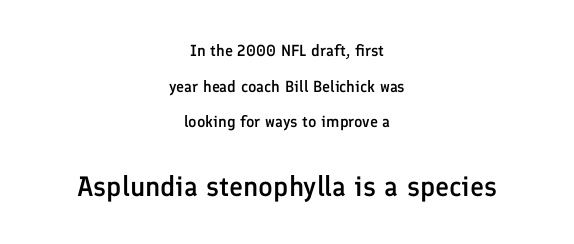
{"serif": "no", "italic": "no", "bold": "semi", "weight": "semibold", "width": "normal", "stroke_contrast": "low", "x_height": "medium", "monospaced": "no", "underline": "no", "align": "center", "line_spacing": "loose", "line_spacing_ratio": 2.23, "letter_spacing": "normal", "letter_spacing_em": 0.0, "larger_block": "second", "size_ratio": 1.75, "glyph_px": 28}
